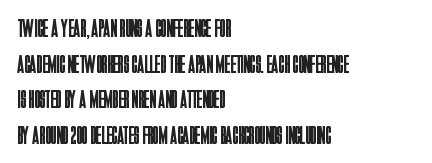
Q: Is the text bold? A: No.
Q: Is the text italic (slanted)? A: No, it is upright.
Q: Is the text underlined? A: No.
Q: How is the paragraph aligned? A: Left-aligned.
Q: Is the spacing between letters normal or unusually wide? A: Normal.
Q: Is the spacing between lines tight, normal or loose? A: Normal.
